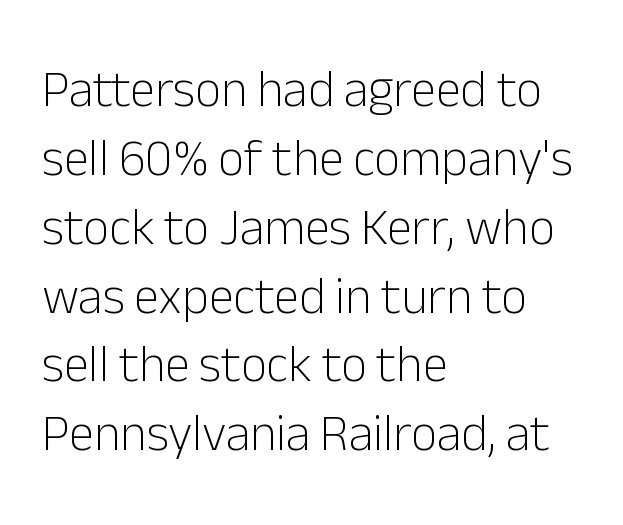
No extra ink here — the face is not bold. Letters rest on an invisible, unmarked baseline. Each letter keeps its own natural width here, so spacing adapts to shape. A typesetter would call this zero additional tracking. The space between consecutive lines is moderate. Typographically, this falls in the sans-serif category.
